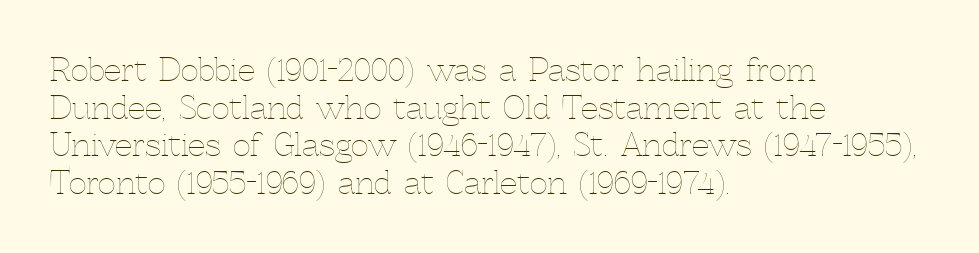
The font's upright variant was chosen for this text. A light-to-regular cut is what we see here. The ragged edge is on the right, which tells us the setting is flush left. You could call the tracking neutral — neither tight nor loose. These lines are rendered in a variable-pitch font.
